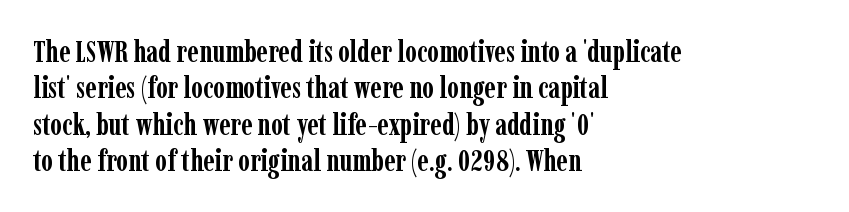
{"serif": "yes", "italic": "no", "bold": "yes", "weight": "semibold", "width": "condensed", "stroke_contrast": "low", "x_height": "medium", "monospaced": "no", "underline": "no", "align": "left", "line_spacing_ratio": 1.21, "letter_spacing": "normal", "letter_spacing_em": 0.0, "glyph_px": 30}
